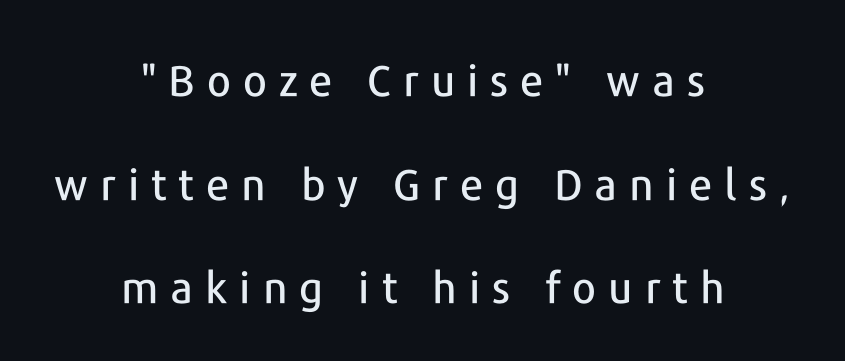
One-word summary of the alignment: center. Does the leading feel generous? Absolutely, it's lavish. Posture: vertical. Unmarked baselines from the first word to the last.
